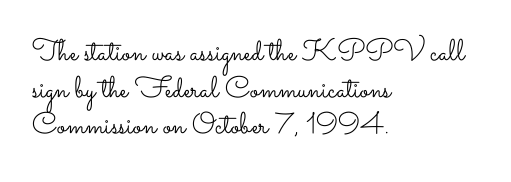
{"bold": "no", "weight": "light", "width": "wide", "stroke_contrast": "low", "x_height": "small", "monospaced": "no", "underline": "no", "align": "left", "line_spacing_ratio": 1.22, "letter_spacing": "normal", "letter_spacing_em": 0.0, "glyph_px": 30}
